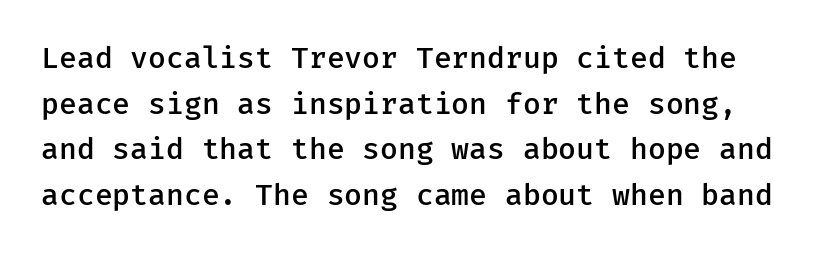
{"serif": "no", "italic": "no", "bold": "semi", "weight": "semibold", "width": "normal", "stroke_contrast": "low", "x_height": "medium", "underline": "no", "line_spacing": "normal", "line_spacing_ratio": 1.57, "letter_spacing": "normal", "letter_spacing_em": 0.0, "glyph_px": 29}
